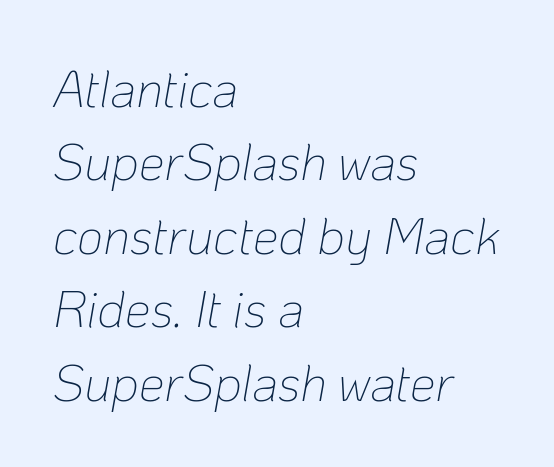
{"italic": "yes", "lean": "right", "slant_degrees": 10, "bold": "no", "weight": "thin", "width": "normal", "stroke_contrast": "low", "x_height": "medium", "monospaced": "no", "underline": "no", "align": "left", "line_spacing": "normal", "line_spacing_ratio": 1.44, "letter_spacing": "normal", "letter_spacing_em": 0.0, "glyph_px": 51}
